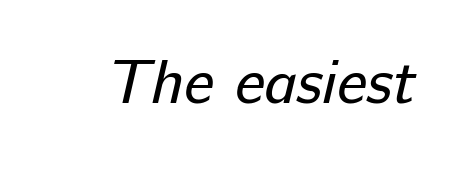
The image shows 62 px regular-weight sans-serif type; set normal letter spacing, not underlined; low stroke contrast and a medium x-height.
